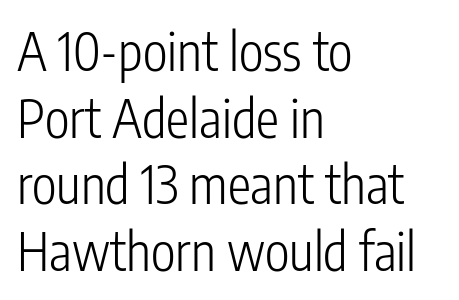
Q: Is the text bold? A: No.
Q: Is the text italic (slanted)? A: No, it is upright.
Q: Is the typeface a serif or a sans-serif typeface? A: Sans-serif.
Q: Is the text underlined? A: No.
Q: How is the paragraph aligned? A: Left-aligned.
Q: Is the spacing between letters normal or unusually wide? A: Normal.
Q: Is the spacing between lines tight, normal or loose? A: Normal.
Q: Width (condensed, normal, or wide)? A: Condensed.
Q: Stroke contrast? A: Low.
Q: x-height? A: Medium.
Q: Monospaced? A: No.
